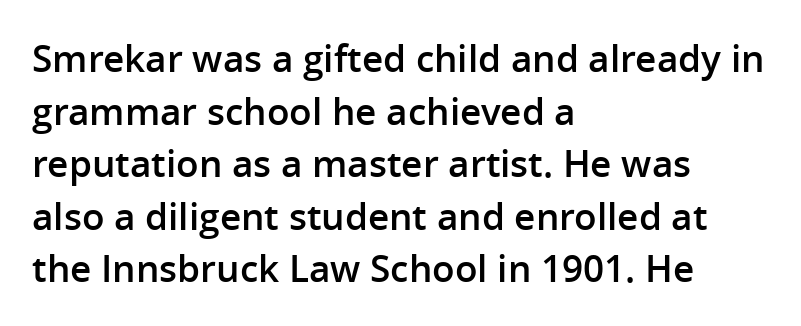
Q: Is the text bold? A: Semi-bold.
Q: Is the text italic (slanted)? A: No, it is upright.
Q: Is the typeface a serif or a sans-serif typeface? A: Sans-serif.
Q: Is the text underlined? A: No.
Q: How is the paragraph aligned? A: Left-aligned.
Q: Is the spacing between letters normal or unusually wide? A: Normal.
Q: Is the spacing between lines tight, normal or loose? A: Normal.
Q: Width (condensed, normal, or wide)? A: Normal.
Q: Stroke contrast? A: Low.
Q: x-height? A: Medium.
Q: Monospaced? A: No.
